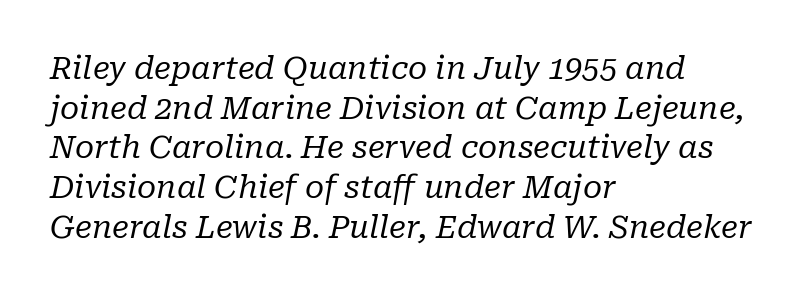
Q: Is the text bold? A: No.
Q: Is the text italic (slanted)? A: Yes, it leans right by about 10 degrees.
Q: Is the typeface a serif or a sans-serif typeface? A: Serif.
Q: Is the text underlined? A: No.
Q: How is the paragraph aligned? A: Left-aligned.
Q: Is the spacing between letters normal or unusually wide? A: Normal.
Q: Is the spacing between lines tight, normal or loose? A: Normal.
Q: Width (condensed, normal, or wide)? A: Normal.
Q: Stroke contrast? A: Low.
Q: x-height? A: Medium.
Q: Monospaced? A: No.
